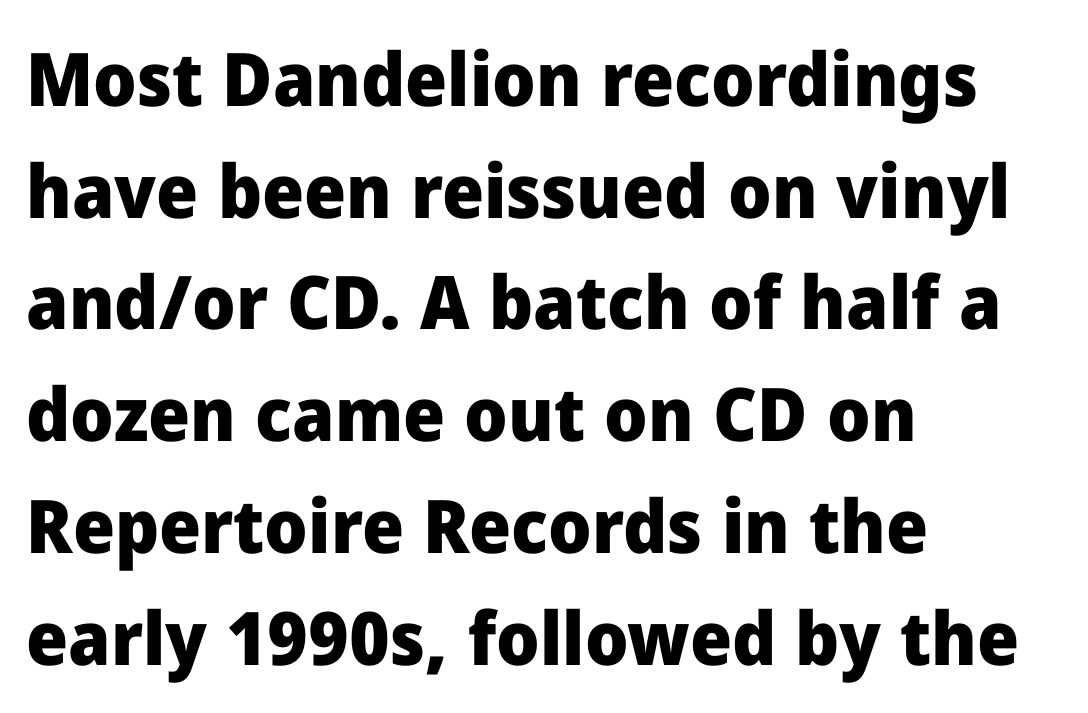
Q: Is the text bold? A: Yes.
Q: Is the text italic (slanted)? A: No, it is upright.
Q: Is the typeface a serif or a sans-serif typeface? A: Sans-serif.
Q: Is the text underlined? A: No.
Q: How is the paragraph aligned? A: Left-aligned.
Q: Is the spacing between letters normal or unusually wide? A: Normal.
Q: Is the spacing between lines tight, normal or loose? A: Normal.
Q: Width (condensed, normal, or wide)? A: Normal.
Q: Stroke contrast? A: Low.
Q: x-height? A: Medium.
Q: Monospaced? A: No.
